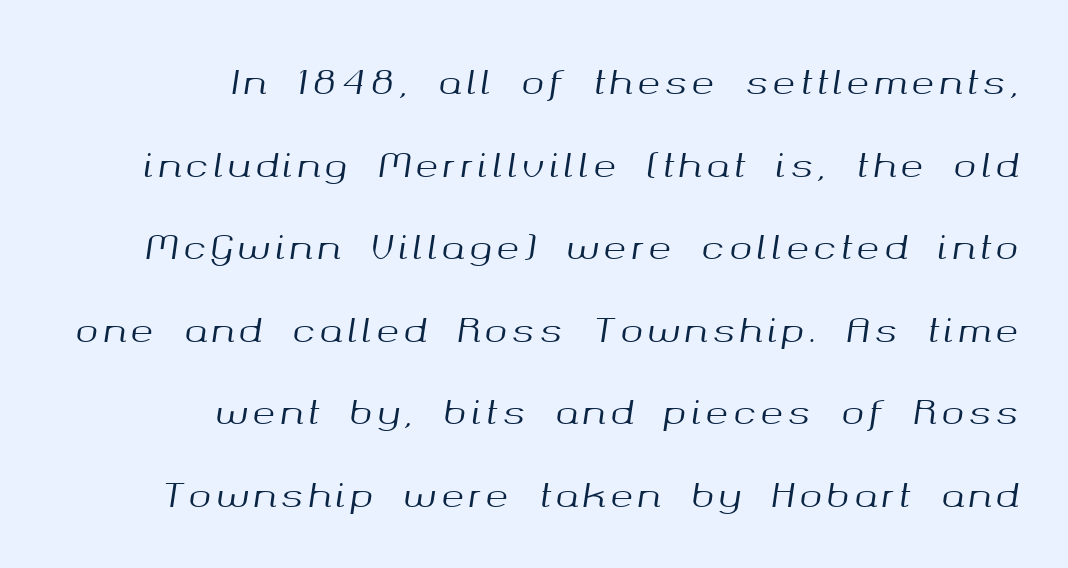
Any mark beneath the type? The region is blank. Proportional: the letters do not fall into vertical columns. Slant detected: the letters are inclined. Teacher's note: observe the even right margin — that is flush-right alignment. Notice the wide empty band between every row — that's loose leading.
